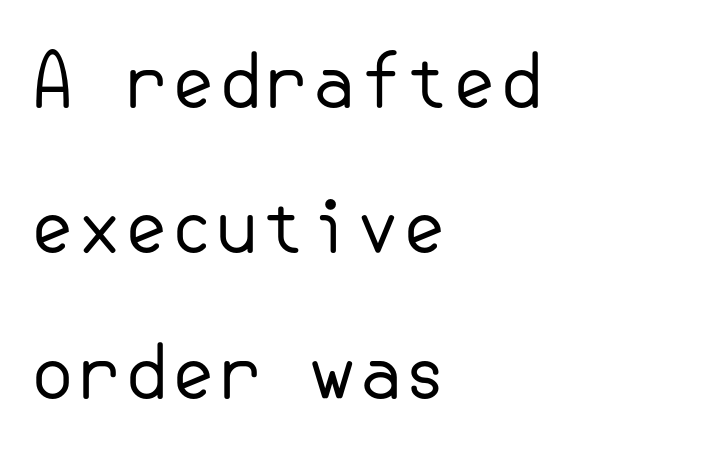
{"serif": "no", "italic": "no", "bold": "no", "weight": "regular", "width": "normal", "stroke_contrast": "low", "x_height": "small", "underline": "no", "align": "left", "line_spacing": "loose", "line_spacing_ratio": 1.94, "letter_spacing": "normal", "letter_spacing_em": 0.0, "glyph_px": 75}
